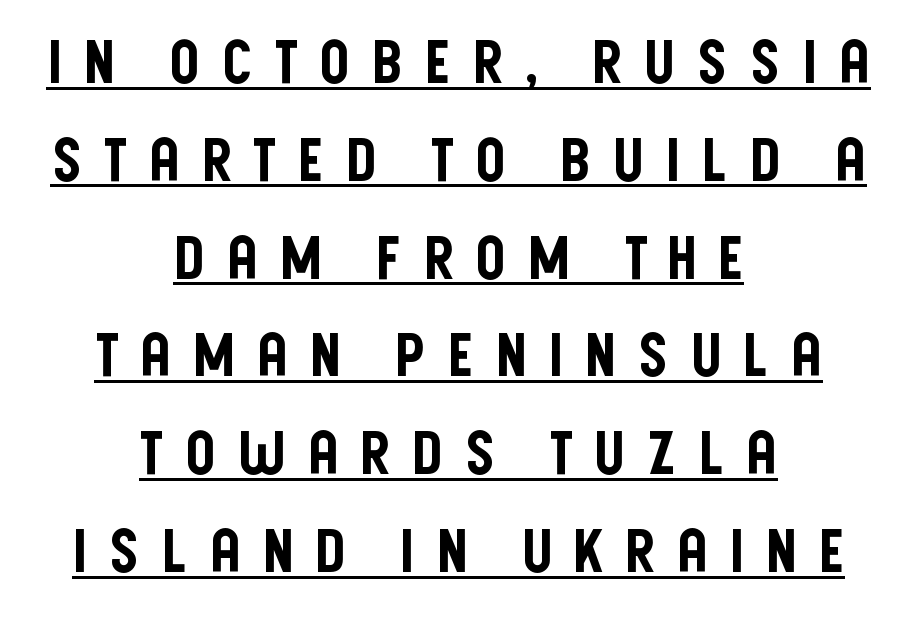
The image shows 60 px condensed sans-serif type, upright; set centered, normal line spacing (1.63x), unusually wide letter spacing (+0.34 em), underlined; low stroke contrast and a large x-height.
